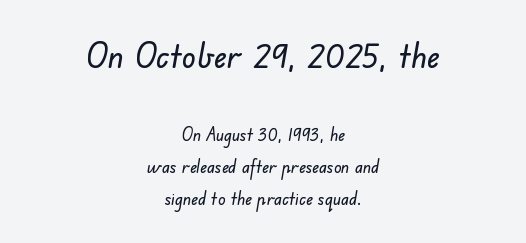
Q: Is the typeface a serif or a sans-serif typeface? A: Sans-serif.
Q: Is the text underlined? A: No.
Q: How is the paragraph aligned? A: Centered.
Q: Is the spacing between letters normal or unusually wide? A: Normal.
Q: Which block of text is set in a larger size, the first (top) or the second (bottom)? A: The first (top) one.
Q: Width (condensed, normal, or wide)? A: Normal.
Q: Stroke contrast? A: Low.
Q: x-height? A: Small.
Q: Monospaced? A: No.
